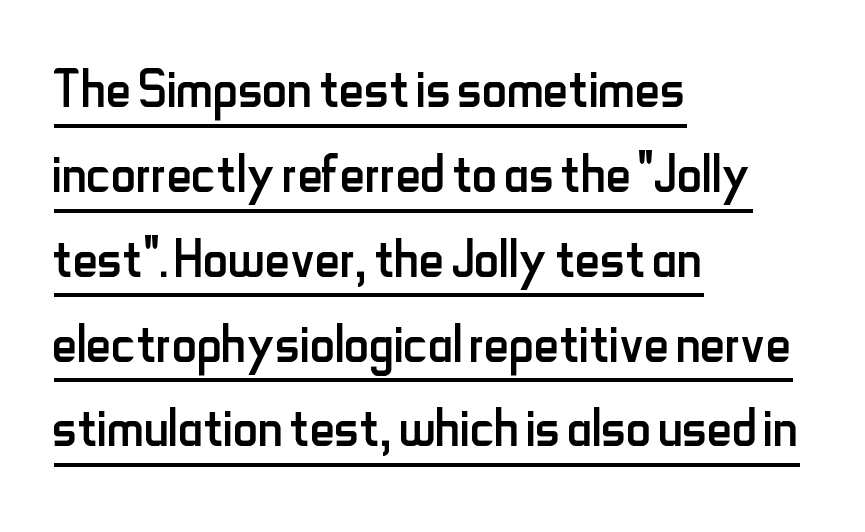
The image shows 69 px regular-weight, condensed sans-serif type, upright; set left-aligned, line spacing 1.23x, normal letter spacing, underlined; low stroke contrast and a small x-height.
